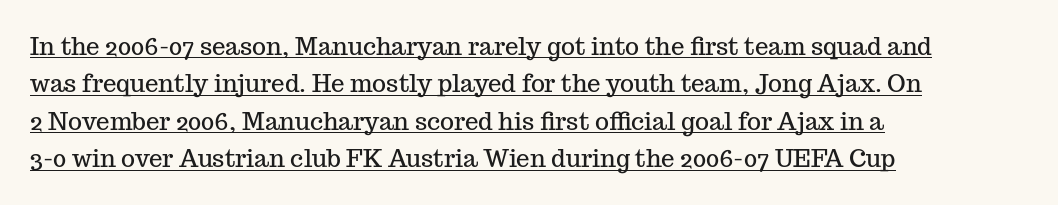
Q: Is the text italic (slanted)? A: No, it is upright.
Q: Is the text underlined? A: Yes.
Q: How is the paragraph aligned? A: Left-aligned.
Q: Is the spacing between letters normal or unusually wide? A: Normal.
Q: Is the spacing between lines tight, normal or loose? A: Normal.
